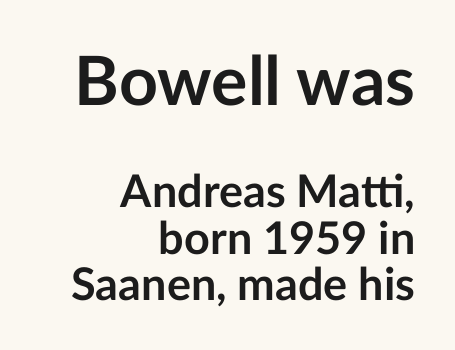
The image shows 68 px semibold sans-serif type, upright; set right-aligned, tight line spacing (1.03x), normal letter spacing, not underlined; the first (top) block is 1.51x larger; low stroke contrast and a medium x-height.
